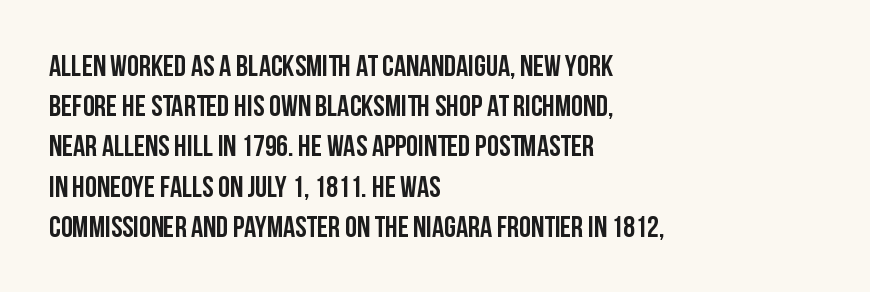
{"serif": "no", "italic": "no", "width": "condensed", "stroke_contrast": "low", "x_height": "large", "monospaced": "no", "underline": "no", "align": "left", "line_spacing": "normal", "line_spacing_ratio": 1.34, "letter_spacing": "normal", "letter_spacing_em": 0.0, "glyph_px": 30}
